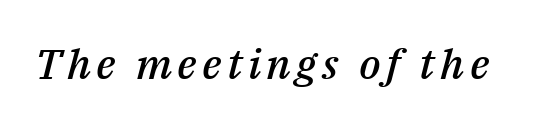
The passage shown is typed in a proportional face where columns would drift. Nobody drew a line under any word here. The face used here is a semibold: visibly heavier than regular, lighter than bold. Tall strokes in this sample are angled rather than plumb.
